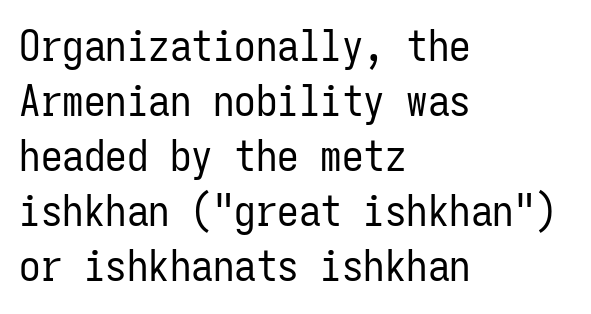
{"serif": "no", "italic": "no", "bold": "no", "weight": "regular", "width": "condensed", "stroke_contrast": "low", "x_height": "medium", "monospaced": "yes", "underline": "no", "align": "left", "line_spacing": "normal", "line_spacing_ratio": 1.28, "letter_spacing": "normal", "letter_spacing_em": 0.0, "glyph_px": 43}
